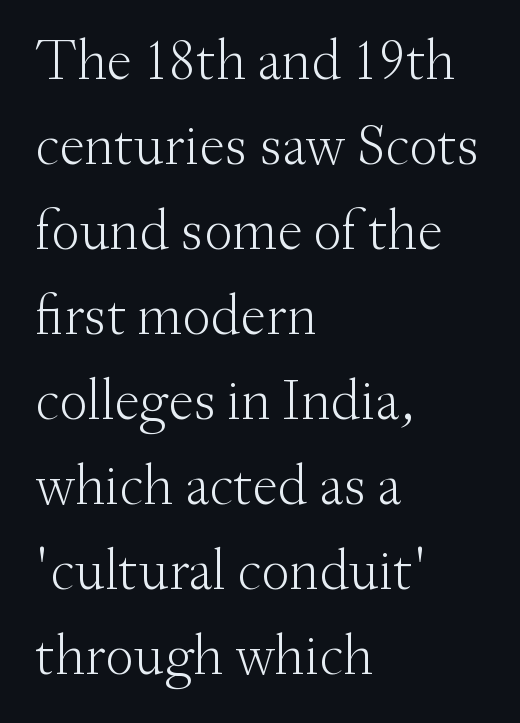
The passage is arranged the way most books set body copy — flush left. Posture: upright roman. Does the leading feel generous? No, just average. The weight tops out at a normal text grade. Quick note: underline off. The rendering uses natural spacing where letterforms have individual widths.
